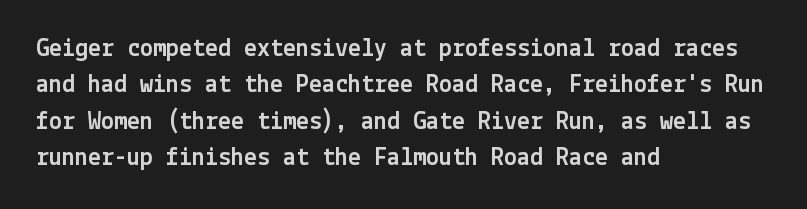
{"italic": "no", "underline": "no", "align": "left", "line_spacing": "normal", "line_spacing_ratio": 1.4, "letter_spacing": "normal", "letter_spacing_em": 0.0, "glyph_px": 26}
